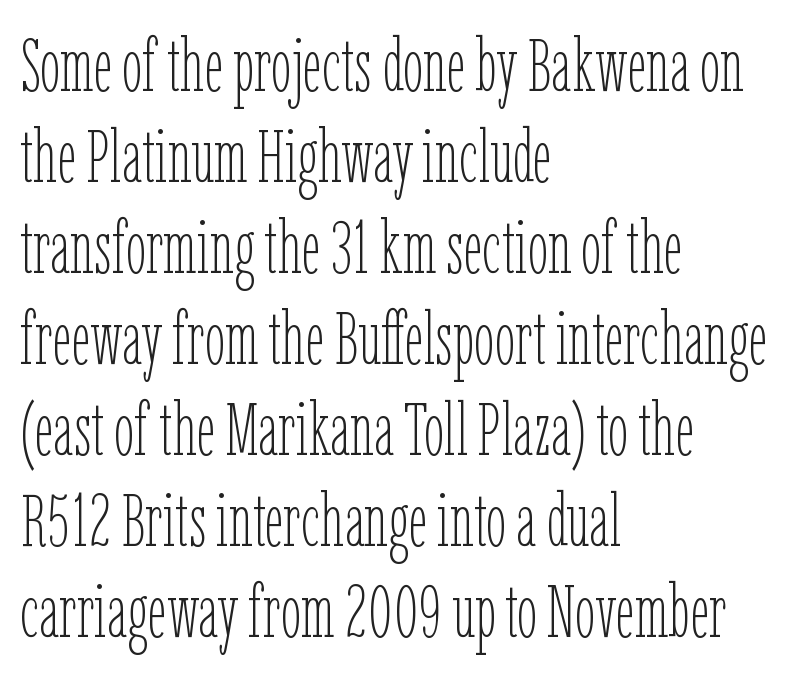
Q: Is the text bold? A: No.
Q: Is the text italic (slanted)? A: No, it is upright.
Q: Is the text underlined? A: No.
Q: How is the paragraph aligned? A: Left-aligned.
Q: Is the spacing between letters normal or unusually wide? A: Normal.
Q: Width (condensed, normal, or wide)? A: Condensed.
Q: Stroke contrast? A: Low.
Q: x-height? A: Medium.
Q: Monospaced? A: No.
